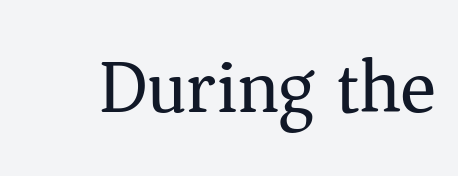
{"serif": "yes", "italic": "no", "bold": "no", "weight": "regular", "width": "normal", "stroke_contrast": "medium", "x_height": "medium", "monospaced": "no", "underline": "no", "letter_spacing": "normal", "letter_spacing_em": 0.0, "glyph_px": 76}
